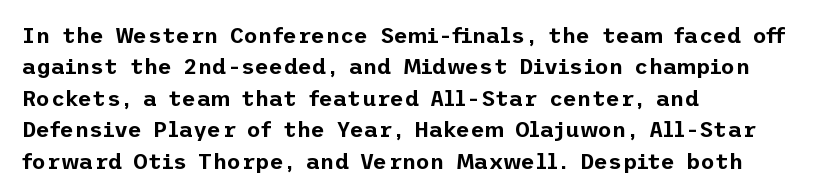
Q: Is the text italic (slanted)? A: No, it is upright.
Q: Is the text underlined? A: No.
Q: How is the paragraph aligned? A: Left-aligned.
Q: Is the spacing between letters normal or unusually wide? A: Normal.
Q: Is the spacing between lines tight, normal or loose? A: Normal.
